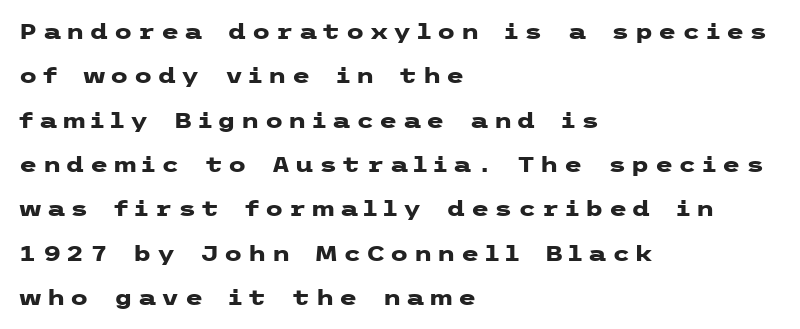
Q: Is the text bold? A: Yes.
Q: Is the text italic (slanted)? A: No, it is upright.
Q: Is the text underlined? A: No.
Q: How is the paragraph aligned? A: Left-aligned.
Q: Is the spacing between letters normal or unusually wide? A: Unusually wide.
Q: Is the spacing between lines tight, normal or loose? A: Loose.
